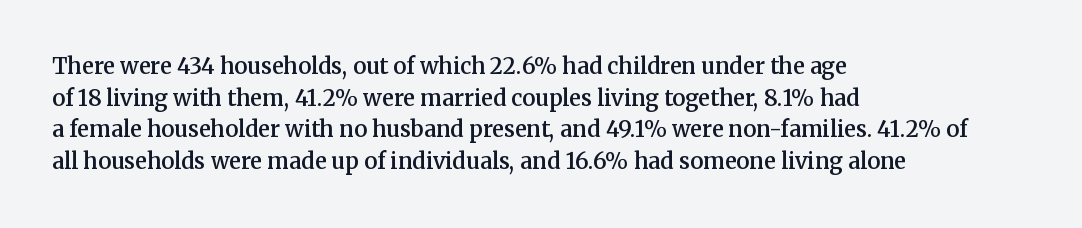
{"italic": "no", "bold": "semi", "underline": "no", "align": "left", "line_spacing": "normal", "line_spacing_ratio": 1.44, "letter_spacing": "normal", "letter_spacing_em": 0.0, "glyph_px": 22}
